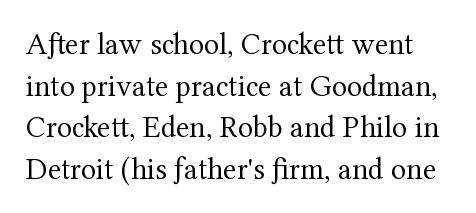
Q: Is the text bold? A: No.
Q: Is the text italic (slanted)? A: No, it is upright.
Q: Is the typeface a serif or a sans-serif typeface? A: Serif.
Q: Is the text underlined? A: No.
Q: Is the spacing between letters normal or unusually wide? A: Normal.
Q: Is the spacing between lines tight, normal or loose? A: Normal.
Q: Width (condensed, normal, or wide)? A: Normal.
Q: Stroke contrast? A: Medium.
Q: x-height? A: Medium.
Q: Monospaced? A: No.
